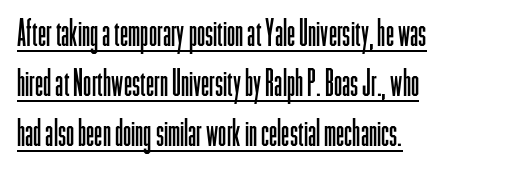
{"serif": "no", "italic": "no", "bold": "no", "weight": "light", "width": "condensed", "stroke_contrast": "low", "x_height": "medium", "monospaced": "no", "underline": "yes", "align": "left", "line_spacing": "normal", "line_spacing_ratio": 1.35, "letter_spacing": "normal", "letter_spacing_em": 0.0, "glyph_px": 37}
